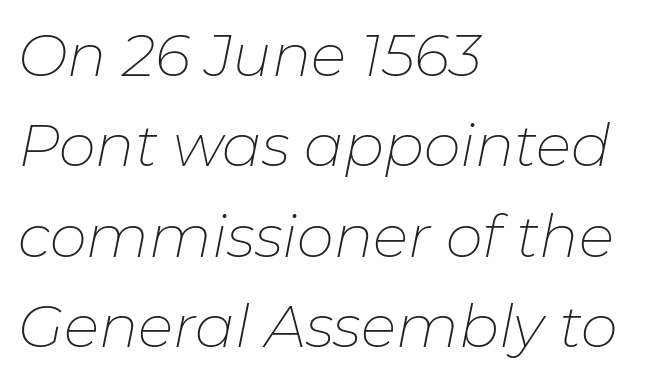
Q: Is the text bold? A: No.
Q: Is the text italic (slanted)? A: Yes, it leans right by about 11 degrees.
Q: Is the text underlined? A: No.
Q: How is the paragraph aligned? A: Left-aligned.
Q: Is the spacing between letters normal or unusually wide? A: Normal.
Q: Is the spacing between lines tight, normal or loose? A: Normal.
Q: Width (condensed, normal, or wide)? A: Normal.
Q: Stroke contrast? A: Low.
Q: x-height? A: Medium.
Q: Monospaced? A: No.
